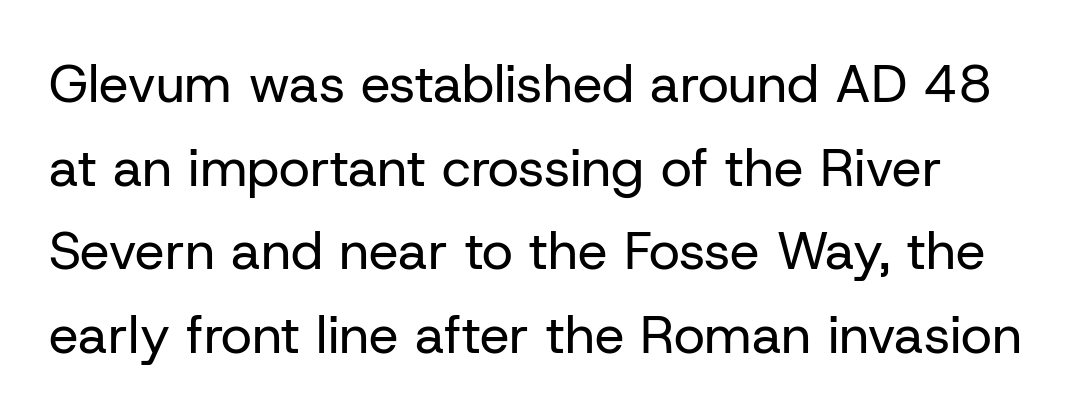
Q: Is the text bold? A: No.
Q: Is the text italic (slanted)? A: No, it is upright.
Q: Is the typeface a serif or a sans-serif typeface? A: Sans-serif.
Q: Is the text underlined? A: No.
Q: Is the spacing between letters normal or unusually wide? A: Normal.
Q: Is the spacing between lines tight, normal or loose? A: Normal.
Q: Width (condensed, normal, or wide)? A: Normal.
Q: Stroke contrast? A: Low.
Q: x-height? A: Medium.
Q: Monospaced? A: No.
